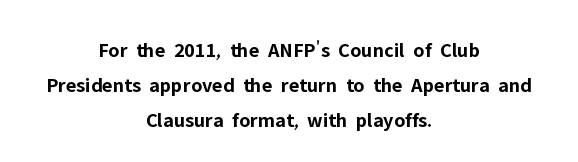
{"italic": "no", "bold": "yes", "underline": "no", "align": "center", "line_spacing": "normal", "line_spacing_ratio": 1.67, "letter_spacing": "normal", "letter_spacing_em": 0.0, "glyph_px": 21}
